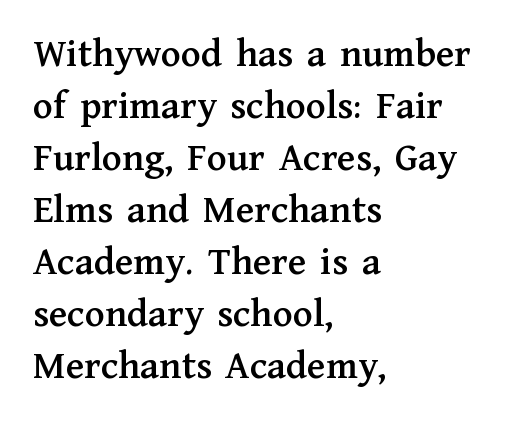
The face used here is proportionally spaced, like ordinary book or web type. Inter-character spacing is left at the font's built-in metrics. If you drew a ruler down the left edge, every line would touch it. The leading is moderate, giving the passage an even texture. Are there feet on the stems? There are — it's a serif. Unmarked baselines from the first word to the last.
